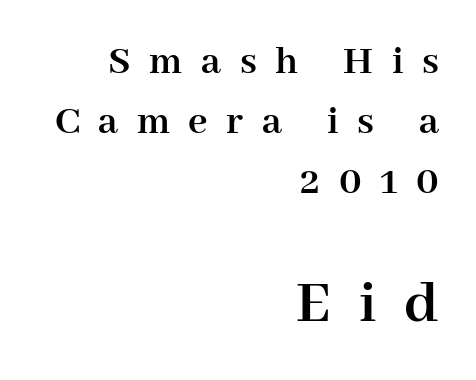
A roman cut, with each character standing at attention. One glance says typical: line gaps are just what's usual. This layout puts the modest block above and the oversized block below. The passage is arranged like a letterhead date or caption credit — flush right. Just letters on the line, the space beneath them empty.
